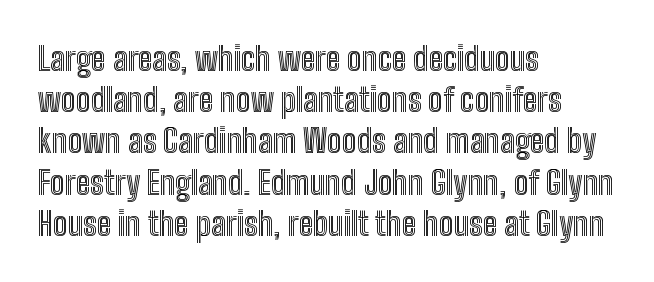
{"italic": "no", "width": "condensed", "x_height": "medium", "monospaced": "no", "underline": "no", "align": "left", "line_spacing": "normal", "line_spacing_ratio": 1.25, "letter_spacing": "normal", "letter_spacing_em": 0.0, "glyph_px": 33}
